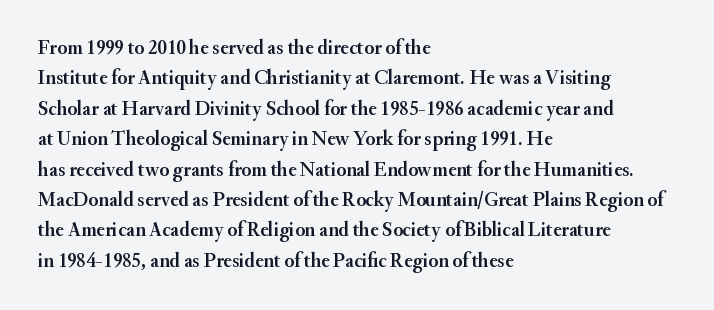
Characters follow at the spacing the type designer built in. The line-height multiplier appears to be the usual default. Just letters on the line, the space beneath them empty. It's the straight-up-and-down kind of type. Each line starts at the same left margin while the right side varies.
